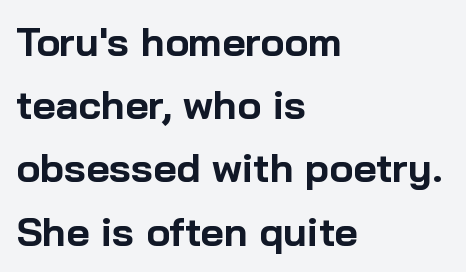
Q: Is the text bold? A: Yes.
Q: Is the text italic (slanted)? A: No, it is upright.
Q: Is the typeface a serif or a sans-serif typeface? A: Sans-serif.
Q: Is the text underlined? A: No.
Q: How is the paragraph aligned? A: Left-aligned.
Q: Is the spacing between letters normal or unusually wide? A: Normal.
Q: Is the spacing between lines tight, normal or loose? A: Normal.
Q: Width (condensed, normal, or wide)? A: Normal.
Q: Stroke contrast? A: Low.
Q: x-height? A: Medium.
Q: Monospaced? A: No.
